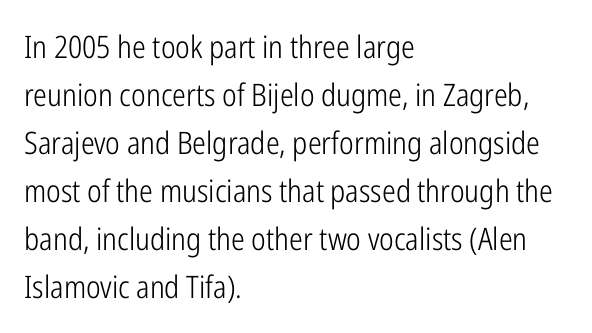
{"serif": "no", "italic": "no", "bold": "no", "weight": "light", "width": "condensed", "stroke_contrast": "low", "x_height": "medium", "monospaced": "no", "underline": "no", "align": "left", "line_spacing": "normal", "line_spacing_ratio": 1.55, "letter_spacing": "normal", "letter_spacing_em": 0.0, "glyph_px": 31}
